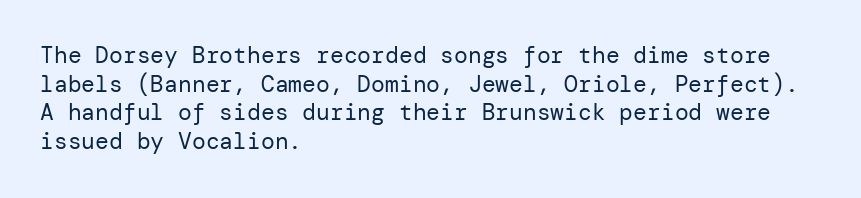
The lines sit at an ordinary, default distance from one another. The text block is weighted toward the left margin, trailing off unevenly rightward. Tracking value appears to be zero — textbook default spacing. Has an underline been added? It has not. Stroke mass is kept to a normal reading level or below.
